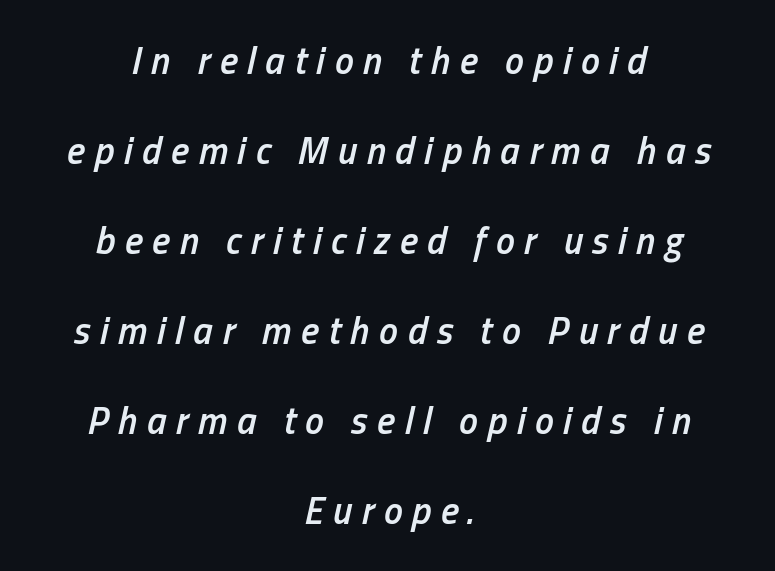
Q: Is the text bold? A: Semi-bold.
Q: Is the text italic (slanted)? A: Yes, it leans right by about 13 degrees.
Q: Is the text underlined? A: No.
Q: How is the paragraph aligned? A: Centered.
Q: Is the spacing between letters normal or unusually wide? A: Unusually wide.
Q: Is the spacing between lines tight, normal or loose? A: Loose.
Q: Width (condensed, normal, or wide)? A: Condensed.
Q: Stroke contrast? A: Low.
Q: x-height? A: Medium.
Q: Monospaced? A: No.
